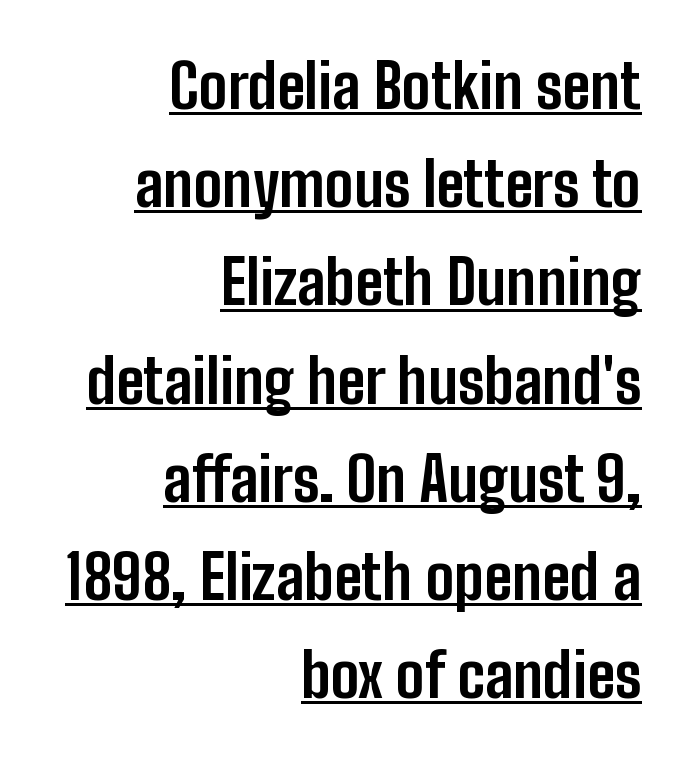
Every character sits straight up, as roman type does. The rendering uses natural spacing where letterforms have individual widths. The text was rendered using a sans face with plain stroke endings. How would I describe the line gaps? Plain and ordinary. You can see a thin bar hugging the bottom of the glyphs. The setting favours the right margin, as signatures and pull-quotes sometimes do.
